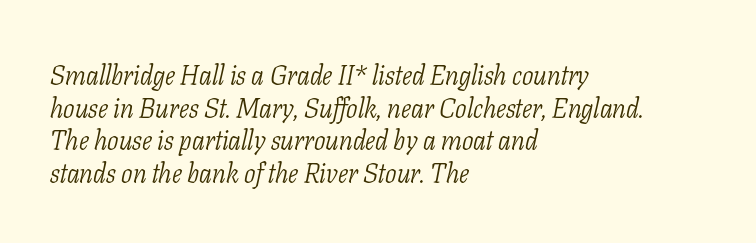
Every row of glyphs begins at an identical x-position on the left. Emphasis-style slanted type is in use. The glyphs are unaccompanied by any horizontal stroke below them. No extra ink here — the face is not bold. The passage shown has conventional tracking throughout.
